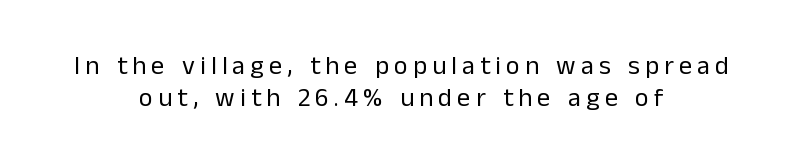
A roman cut, with each character standing at attention. Tracking here is generous; glyphs stand well apart from one another. Neither beginnings nor endings align; midpoints do. Weight: not bold — regular or lighter.
